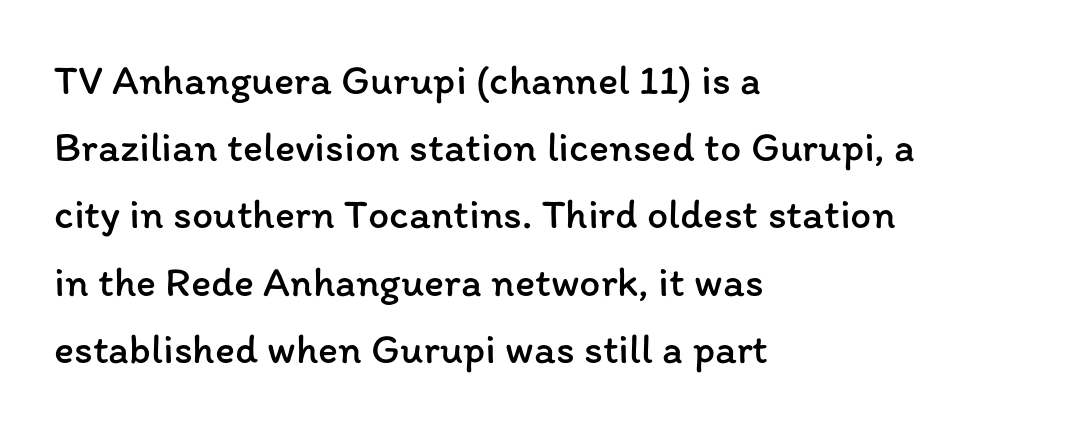
{"italic": "no", "bold": "no", "weight": "regular", "width": "normal", "stroke_contrast": "low", "x_height": "medium", "monospaced": "no", "underline": "no", "align": "left", "line_spacing": "normal", "line_spacing_ratio": 1.6, "letter_spacing": "normal", "letter_spacing_em": 0.0, "glyph_px": 42}
